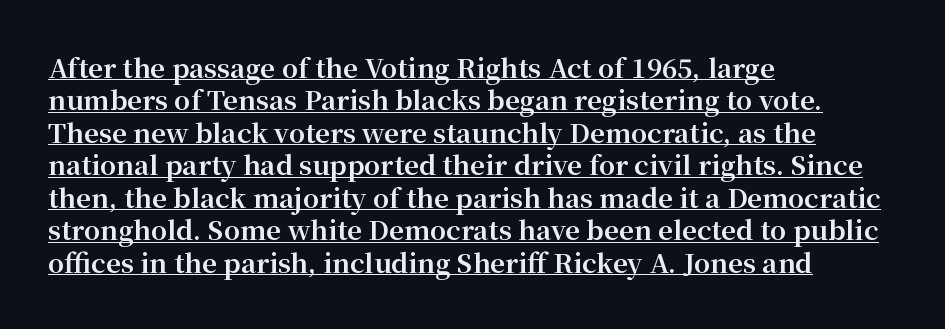
The image shows 26 px bold type, upright; set left-aligned, normal line spacing (1.25x), normal letter spacing, underlined.
